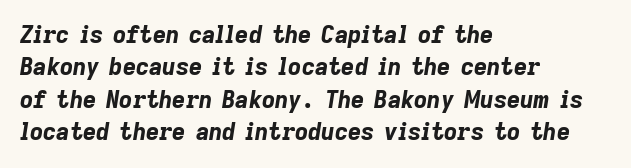
{"italic": "yes", "lean": "right", "slant_degrees": 9, "bold": "yes", "underline": "no", "align": "left", "line_spacing": "normal", "line_spacing_ratio": 1.41, "letter_spacing": "normal", "letter_spacing_em": 0.0, "glyph_px": 23}
